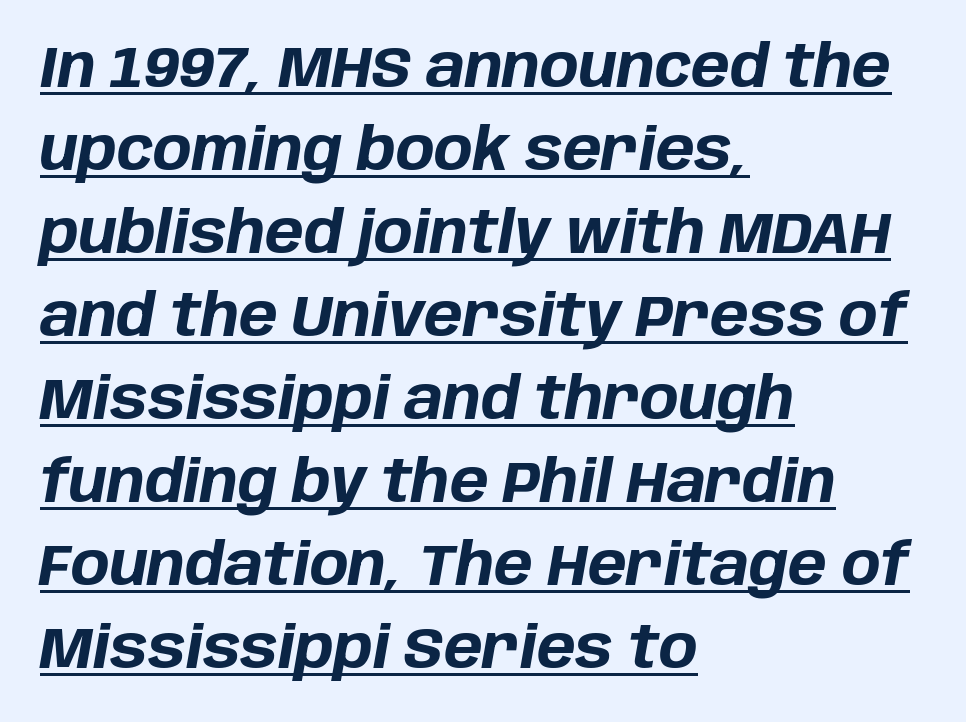
Q: Is the text bold? A: Yes.
Q: Is the text italic (slanted)? A: Yes, it leans right by about 10 degrees.
Q: Is the text underlined? A: Yes.
Q: How is the paragraph aligned? A: Left-aligned.
Q: Is the spacing between letters normal or unusually wide? A: Normal.
Q: Is the spacing between lines tight, normal or loose? A: Normal.
Q: Width (condensed, normal, or wide)? A: Normal.
Q: Stroke contrast? A: Low.
Q: x-height? A: Large.
Q: Monospaced? A: No.
